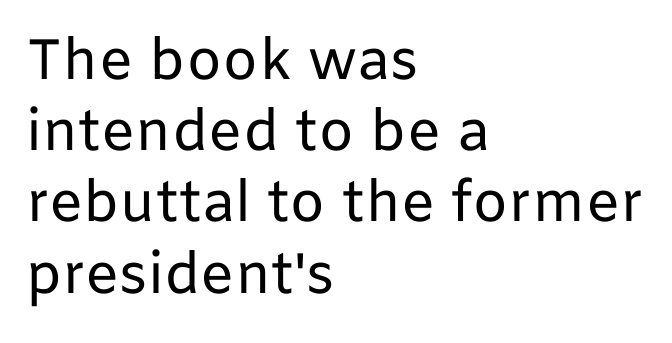
The image shows 57 px regular-weight sans-serif type, upright; set left-aligned, normal line spacing (1.25x), normal letter spacing, not underlined; low stroke contrast and a medium x-height.
